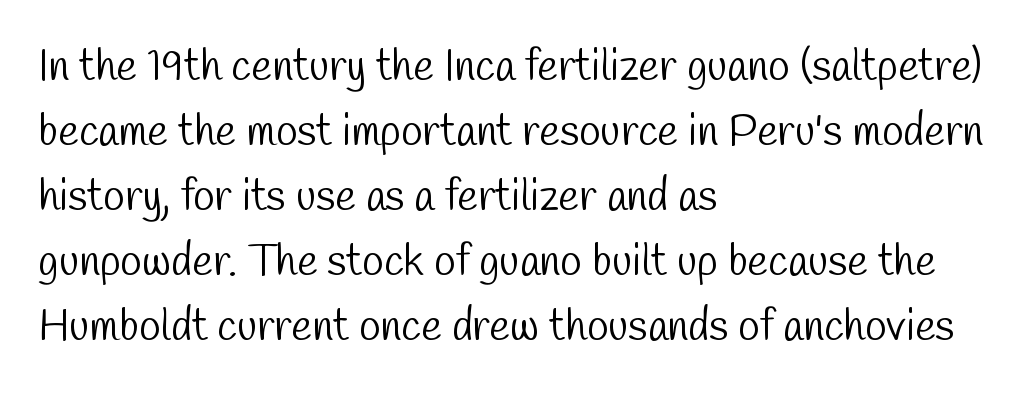
Q: Is the text bold? A: No.
Q: Is the typeface a serif or a sans-serif typeface? A: Sans-serif.
Q: Is the text underlined? A: No.
Q: How is the paragraph aligned? A: Left-aligned.
Q: Is the spacing between letters normal or unusually wide? A: Normal.
Q: Is the spacing between lines tight, normal or loose? A: Normal.
Q: Width (condensed, normal, or wide)? A: Condensed.
Q: Stroke contrast? A: Low.
Q: x-height? A: Medium.
Q: Monospaced? A: No.
